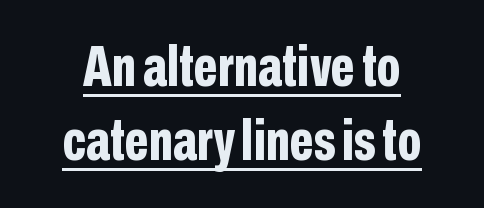
The image shows 57 px bold, condensed sans-serif type, upright; set normal line spacing (1.3x), normal letter spacing, underlined; low stroke contrast and a medium x-height.
